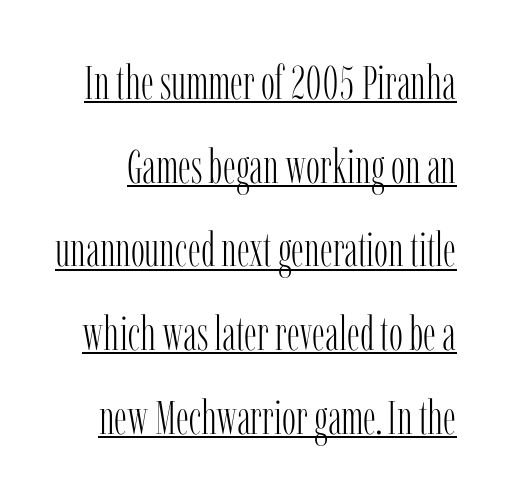
Q: Is the text bold? A: No.
Q: Is the text italic (slanted)? A: No, it is upright.
Q: Is the typeface a serif or a sans-serif typeface? A: Serif.
Q: Is the text underlined? A: Yes.
Q: Is the spacing between letters normal or unusually wide? A: Normal.
Q: Width (condensed, normal, or wide)? A: Condensed.
Q: Stroke contrast? A: Low.
Q: x-height? A: Medium.
Q: Monospaced? A: No.
